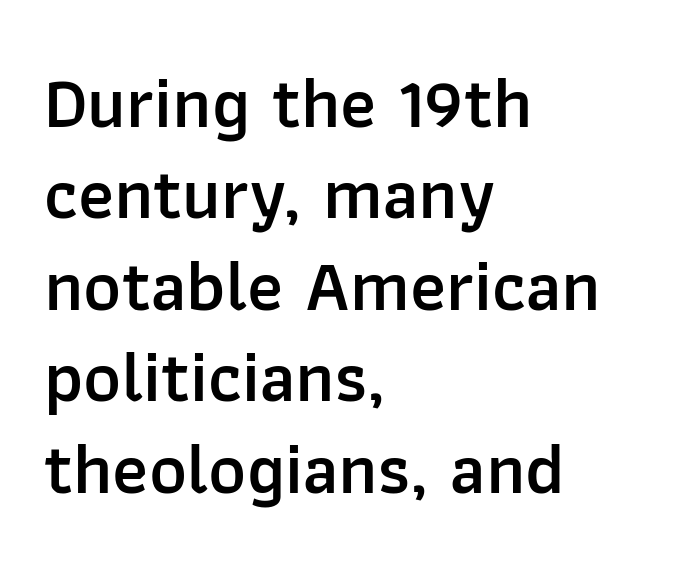
In terms of letterform style, serifs are entirely absent. Just letters on the line, the space beneath them empty. The specimen reads as upright at a glance. A student would call this left alignment; a typographer would say flush left, rag right.
